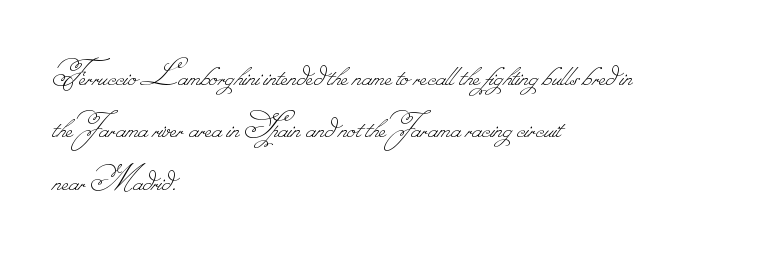
Q: Is the text bold? A: No.
Q: Is the text underlined? A: No.
Q: How is the paragraph aligned? A: Left-aligned.
Q: Is the spacing between letters normal or unusually wide? A: Normal.
Q: Is the spacing between lines tight, normal or loose? A: Normal.
Q: Width (condensed, normal, or wide)? A: Normal.
Q: Stroke contrast? A: Low.
Q: Monospaced? A: No.
